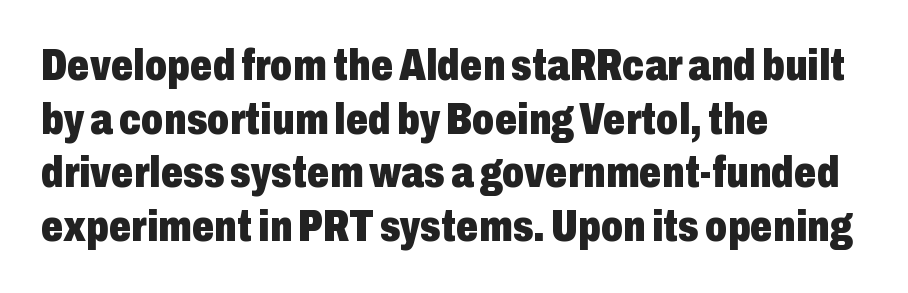
You can tell from the bare stems that sans-serif type was used. You'd pick this weight for a headline — it's a proper bold. Check the space under the baseline: it is left empty. You could call the tracking neutral — neither tight nor loose. The passage shown is typed in a proportional face where columns would drift. When letters stand straight like this, we call the style roman or upright.
